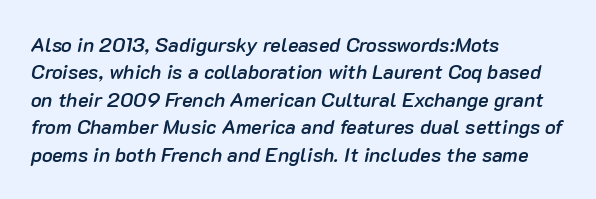
The passage shown stacks its lines at a standard gap. The typography opts for an oblique posture over an upright one. Default kerning and tracking; the words read as compact shapes. Compared with a centered layout, this one pins lines to the left instead. These words are printed semibold, heavier than regular yet not bold. Underlining? Definitely not there.
